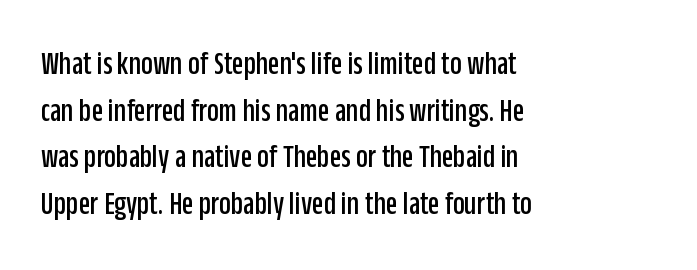
The image shows 33 px condensed sans-serif type, upright; set left-aligned, normal line spacing (1.41x), normal letter spacing, not underlined; low stroke contrast and a large x-height.
